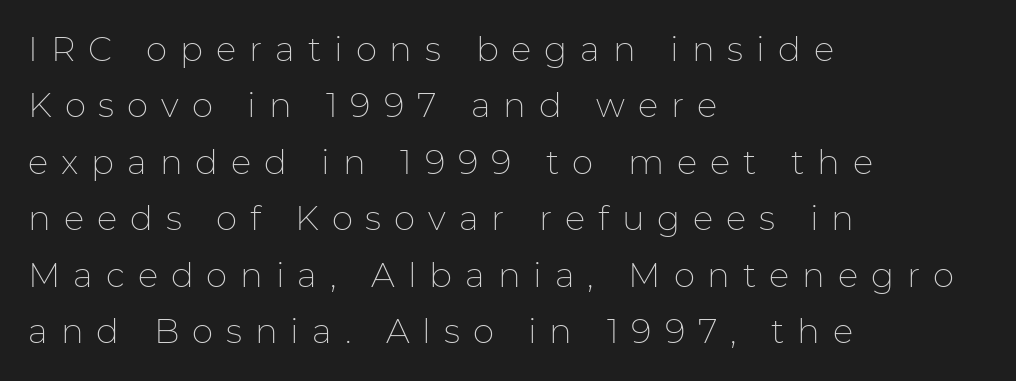
The image shows 34 px thin sans-serif type, upright; set left-aligned, normal line spacing (1.66x), unusually wide letter spacing (+0.38 em), not underlined; low stroke contrast and a medium x-height.
